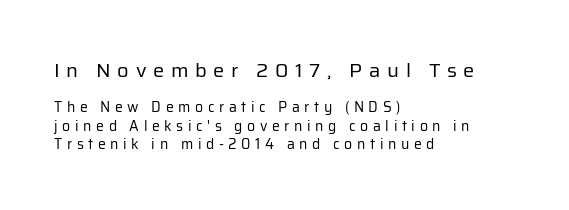
Spacing between characters has been opened up far beyond the box default. The weight tops out at a normal text grade. Compared with a centered layout, this one pins lines to the left instead. The lettering holds an erect, upright posture throughout. Leading: standard. Type without underlining.
